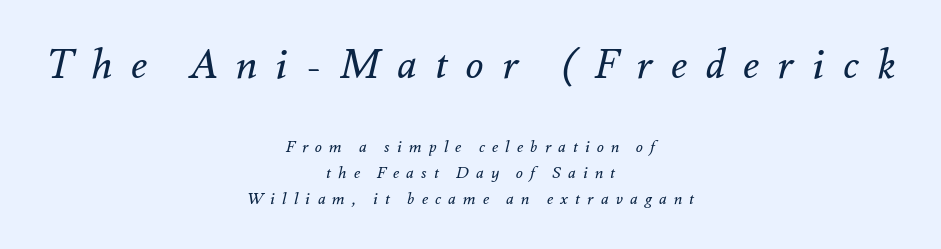
The image shows 41 px regular-weight type, italic (leaning right); set centered, normal line spacing (1.6x), unusually wide letter spacing (+0.45 em), not underlined; the first (top) block is 2.56x larger; medium stroke contrast and a small x-height.
